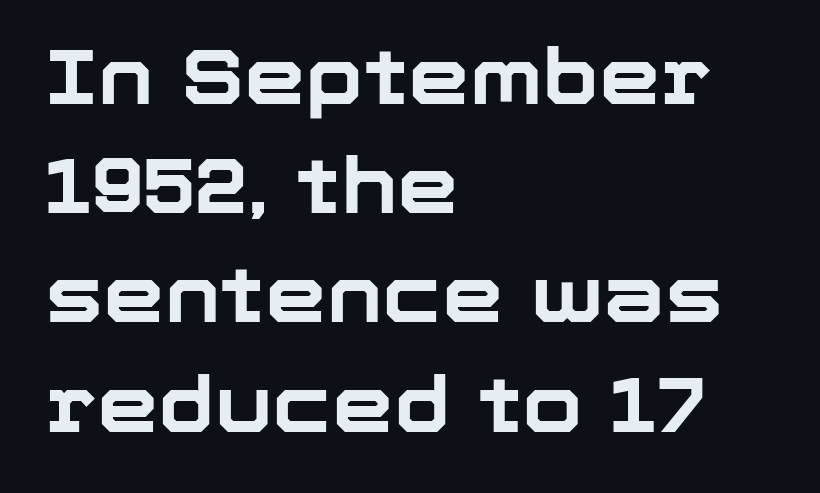
The image shows 78 px bold sans-serif type, upright; set left-aligned, normal line spacing (1.4x), normal letter spacing, not underlined; low stroke contrast and a medium x-height.
